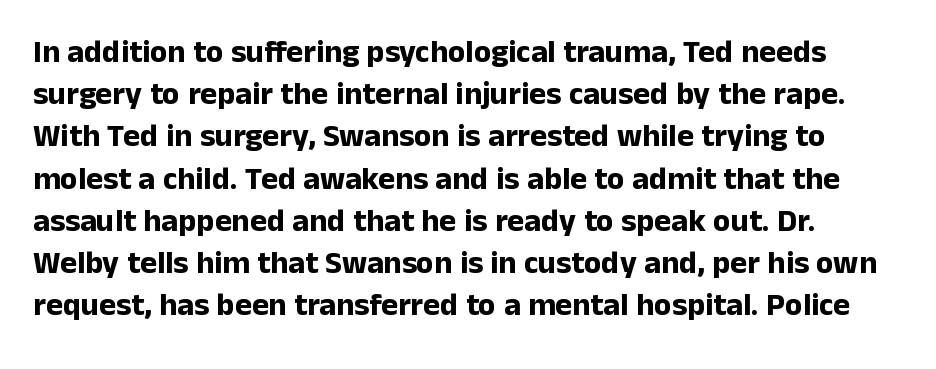
Q: Is the text bold? A: Yes.
Q: Is the text italic (slanted)? A: No, it is upright.
Q: Is the typeface a serif or a sans-serif typeface? A: Sans-serif.
Q: Is the text underlined? A: No.
Q: Is the spacing between letters normal or unusually wide? A: Normal.
Q: Is the spacing between lines tight, normal or loose? A: Normal.
Q: Width (condensed, normal, or wide)? A: Normal.
Q: Stroke contrast? A: Low.
Q: x-height? A: Medium.
Q: Monospaced? A: No.
